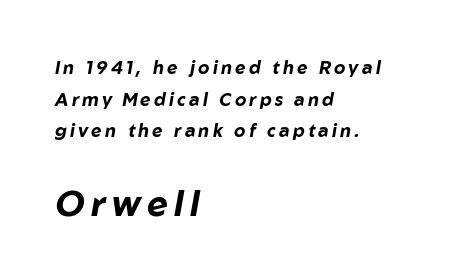
The image shows 36 px bold type, italic (leaning right); set left-aligned, line spacing 1.76x, not underlined; the second (bottom) block is 2.0x larger; low stroke contrast and a medium x-height.
